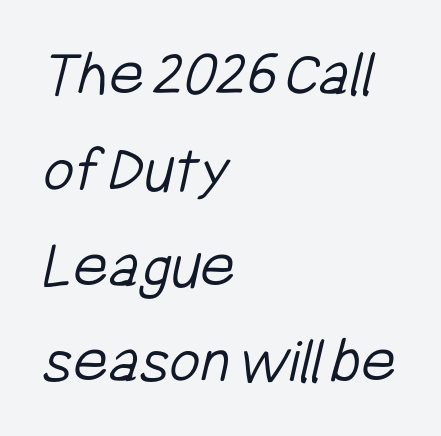
Think of a printed novel: that variable character pitch is what you see here. Line beginnings align vertically; line endings do not. The block of text has a typical density, with ordinary space between rows. Weight: regular or lighter. The type is set solid horizontally, with unmodified tracking.
